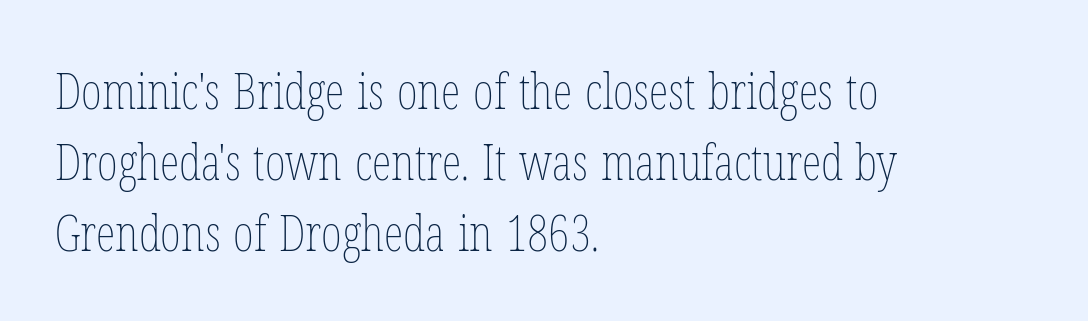
Q: Is the text bold? A: No.
Q: Is the text italic (slanted)? A: No, it is upright.
Q: Is the text underlined? A: No.
Q: How is the paragraph aligned? A: Left-aligned.
Q: Is the spacing between letters normal or unusually wide? A: Normal.
Q: Is the spacing between lines tight, normal or loose? A: Normal.
Q: Width (condensed, normal, or wide)? A: Condensed.
Q: Stroke contrast? A: Low.
Q: x-height? A: Medium.
Q: Monospaced? A: No.
